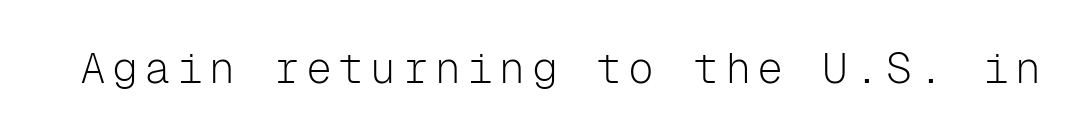
{"serif": "no", "italic": "no", "bold": "no", "weight": "light", "width": "normal", "stroke_contrast": "low", "x_height": "medium", "monospaced": "yes", "underline": "no", "glyph_px": 43}
